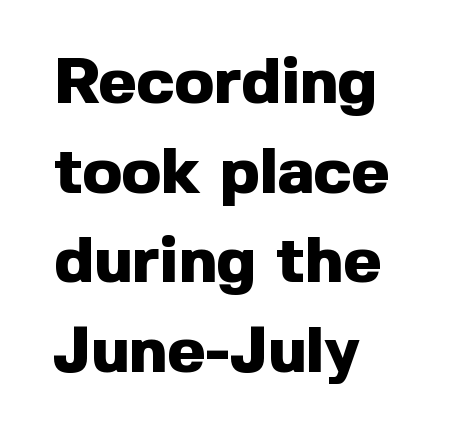
{"serif": "no", "italic": "no", "bold": "yes", "weight": "heavy", "width": "normal", "x_height": "medium", "monospaced": "no", "underline": "no", "align": "left", "line_spacing": "normal", "line_spacing_ratio": 1.38, "letter_spacing": "normal", "letter_spacing_em": 0.0, "glyph_px": 65}
